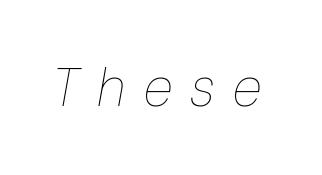
The image shows 54 px thin, condensed type, italic (leaning right); set unusually wide letter spacing (+0.34 em), not underlined; low stroke contrast and a medium x-height.
